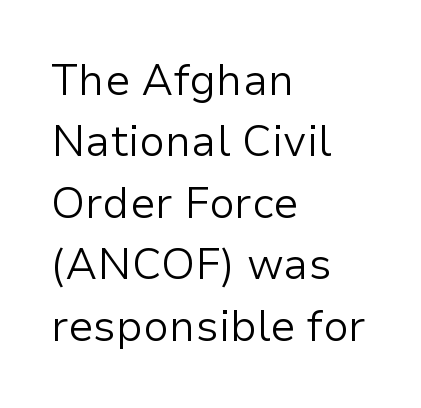
{"serif": "no", "italic": "no", "bold": "no", "weight": "light", "width": "normal", "stroke_contrast": "low", "x_height": "medium", "monospaced": "no", "underline": "no", "align": "left", "line_spacing": "normal", "line_spacing_ratio": 1.43, "letter_spacing": "normal", "letter_spacing_em": 0.0, "glyph_px": 43}
